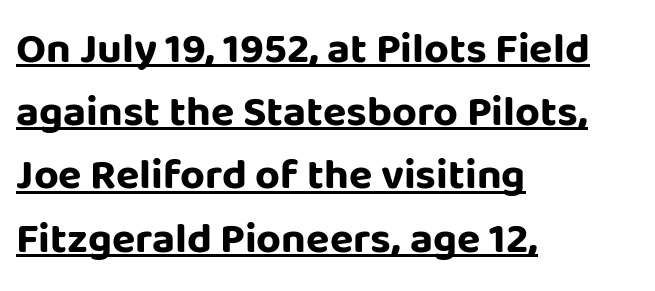
The image shows 43 px bold sans-serif type, upright; set left-aligned, normal line spacing (1.47x), normal letter spacing, underlined; low stroke contrast and a large x-height.
